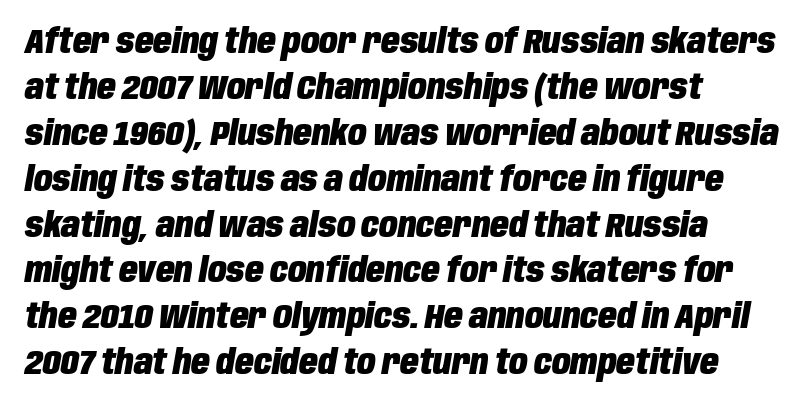
The image shows 34 px heavy, condensed type, italic (leaning right); set left-aligned, normal line spacing (1.35x), normal letter spacing, not underlined; low stroke contrast and a large x-height.
